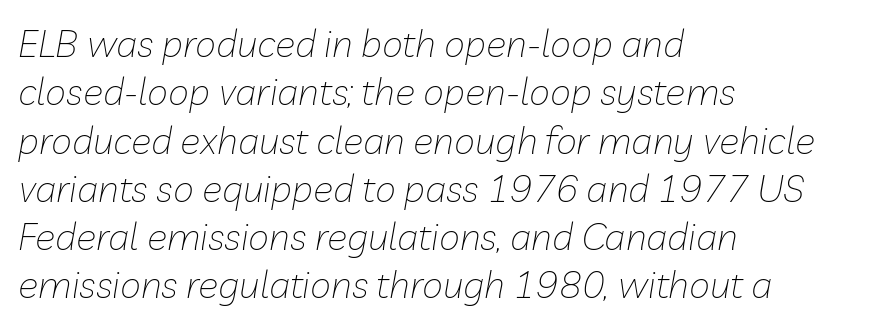
{"italic": "yes", "lean": "right", "slant_degrees": 10, "bold": "no", "weight": "thin", "width": "normal", "stroke_contrast": "low", "x_height": "medium", "monospaced": "no", "underline": "no", "align": "left", "line_spacing": "normal", "line_spacing_ratio": 1.27, "letter_spacing": "normal", "letter_spacing_em": 0.0, "glyph_px": 38}
